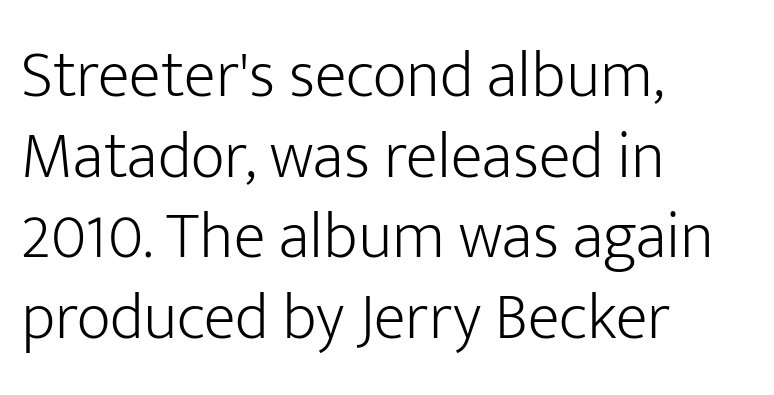
Stroke mass is kept to a normal reading level or below. If you drew a line through each stem, it would be perfectly vertical. Is the block centered? No — it sits flush against the left margin. The font family rendered here belongs to the sans-serif group. Words appear dense and cohesive because spacing is normal.
